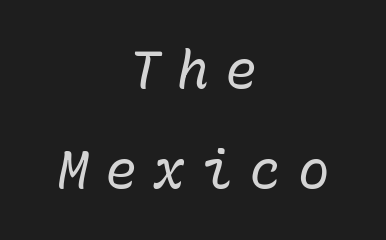
{"italic": "yes", "lean": "right", "slant_degrees": 10, "bold": "no", "weight": "regular", "width": "normal", "stroke_contrast": "low", "x_height": "medium", "monospaced": "yes", "underline": "no", "align": "center", "line_spacing_ratio": 1.89, "letter_spacing": "wide", "letter_spacing_em": 0.31, "glyph_px": 53}
